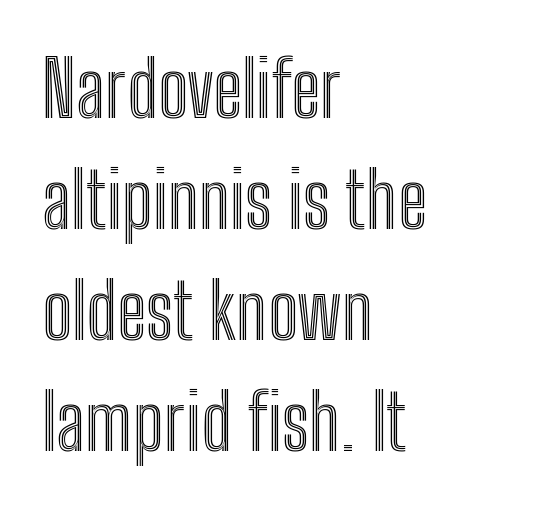
Q: Is the text italic (slanted)? A: No, it is upright.
Q: Is the text underlined? A: No.
Q: How is the paragraph aligned? A: Left-aligned.
Q: Is the spacing between letters normal or unusually wide? A: Normal.
Q: Is the spacing between lines tight, normal or loose? A: Normal.
Q: Width (condensed, normal, or wide)? A: Condensed.
Q: x-height? A: Medium.
Q: Monospaced? A: No.
